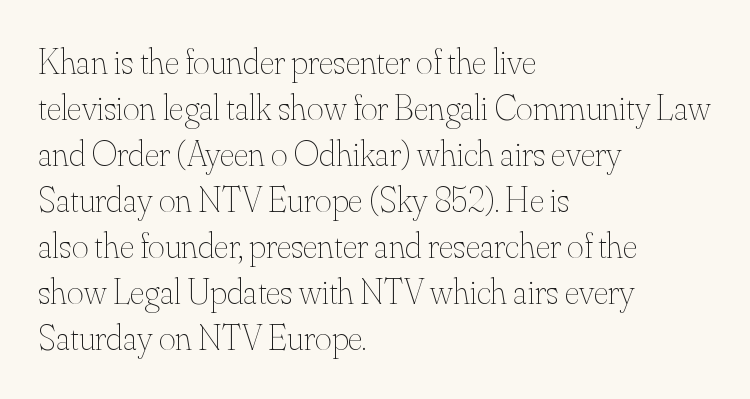
{"italic": "no", "bold": "no", "weight": "thin", "width": "normal", "stroke_contrast": "medium", "x_height": "small", "monospaced": "no", "underline": "no", "align": "left", "line_spacing": "normal", "line_spacing_ratio": 1.28, "letter_spacing": "normal", "letter_spacing_em": 0.0, "glyph_px": 36}
